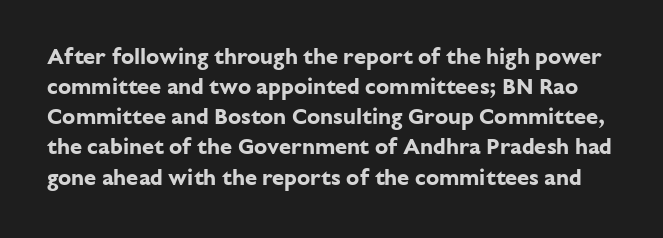
{"italic": "no", "bold": "yes", "underline": "no", "line_spacing": "normal", "line_spacing_ratio": 1.37, "letter_spacing": "normal", "letter_spacing_em": 0.0, "glyph_px": 22}
